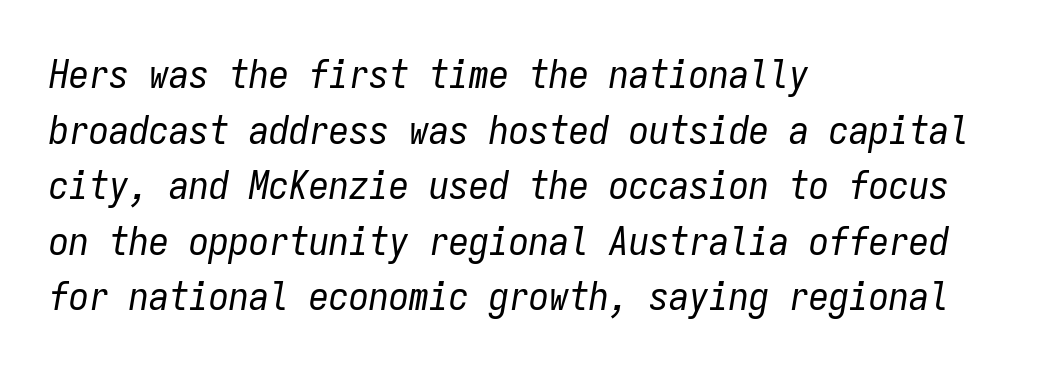
{"italic": "yes", "lean": "right", "slant_degrees": 9, "bold": "no", "weight": "regular", "width": "condensed", "stroke_contrast": "low", "x_height": "medium", "monospaced": "yes", "underline": "no", "align": "left", "line_spacing": "normal", "line_spacing_ratio": 1.39, "letter_spacing": "normal", "letter_spacing_em": 0.0, "glyph_px": 40}
